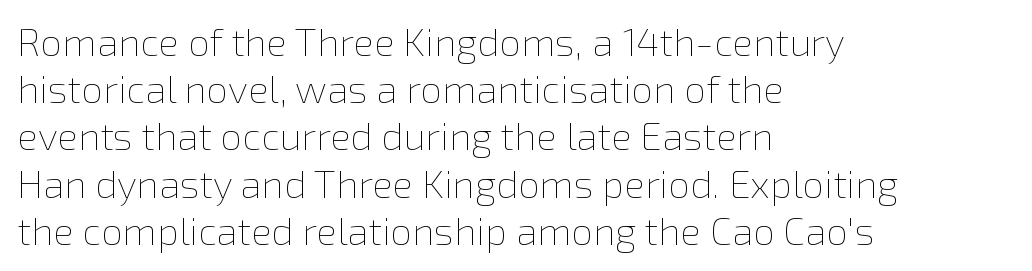
{"italic": "no", "bold": "no", "weight": "thin", "width": "normal", "x_height": "medium", "monospaced": "no", "underline": "no", "align": "left", "line_spacing_ratio": 1.21, "letter_spacing": "normal", "letter_spacing_em": 0.0, "glyph_px": 39}
